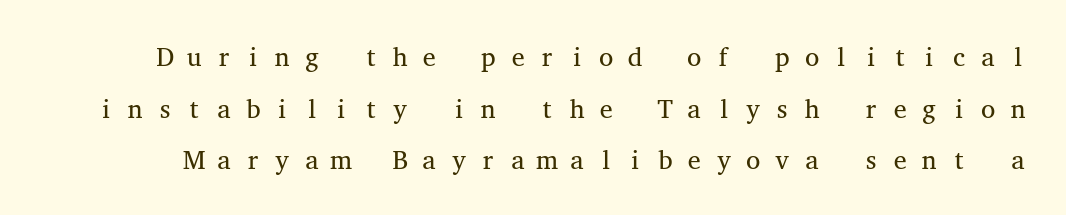
Q: Is the text bold? A: No.
Q: Is the text italic (slanted)? A: No, it is upright.
Q: Is the text underlined? A: No.
Q: Is the spacing between letters normal or unusually wide? A: Unusually wide.
Q: Is the spacing between lines tight, normal or loose? A: Loose.
